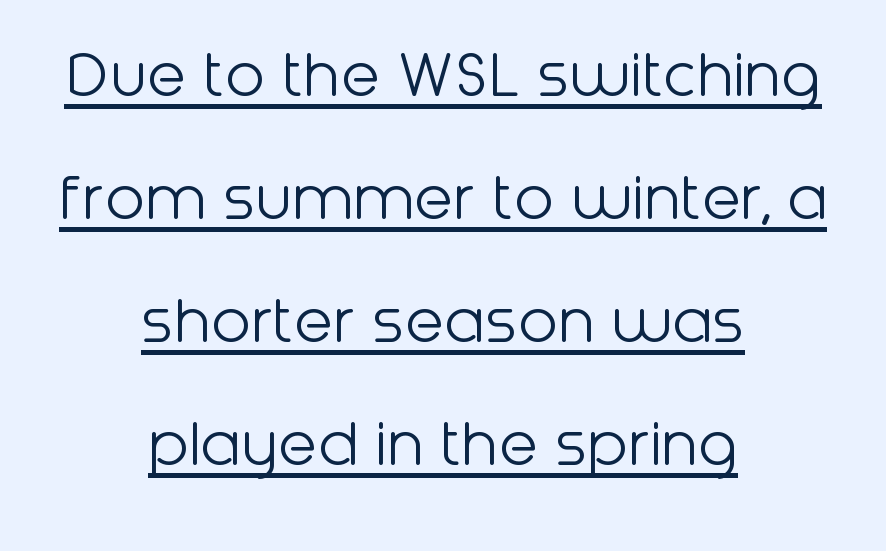
{"serif": "no", "italic": "no", "bold": "no", "weight": "light", "width": "normal", "stroke_contrast": "low", "x_height": "medium", "monospaced": "no", "underline": "yes", "align": "center", "line_spacing_ratio": 1.71, "letter_spacing": "normal", "letter_spacing_em": 0.0, "glyph_px": 72}
